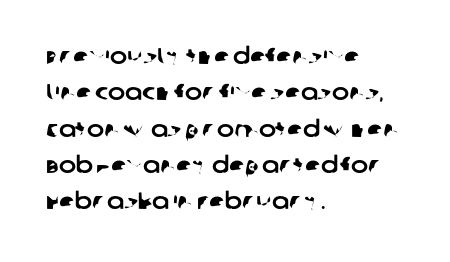
Q: Is the text underlined? A: No.
Q: How is the paragraph aligned? A: Left-aligned.
Q: Is the spacing between letters normal or unusually wide? A: Normal.
Q: Is the spacing between lines tight, normal or loose? A: Normal.
